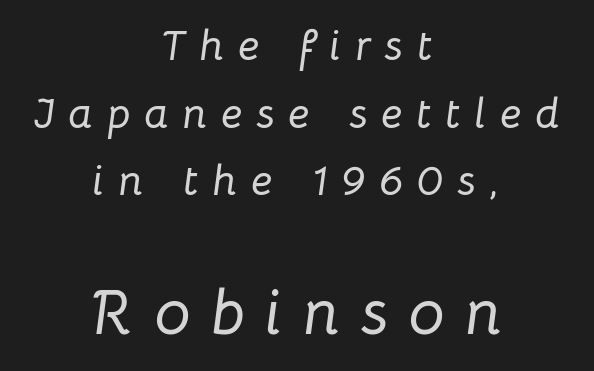
Q: Is the text italic (slanted)? A: Yes, it leans right by about 8 degrees.
Q: Is the text underlined? A: No.
Q: How is the paragraph aligned? A: Centered.
Q: Is the spacing between letters normal or unusually wide? A: Unusually wide.
Q: Is the spacing between lines tight, normal or loose? A: Normal.
Q: Which block of text is set in a larger size, the first (top) or the second (bottom)? A: The second (bottom) one.
Q: Width (condensed, normal, or wide)? A: Normal.
Q: Stroke contrast? A: Low.
Q: x-height? A: Medium.
Q: Monospaced? A: No.
